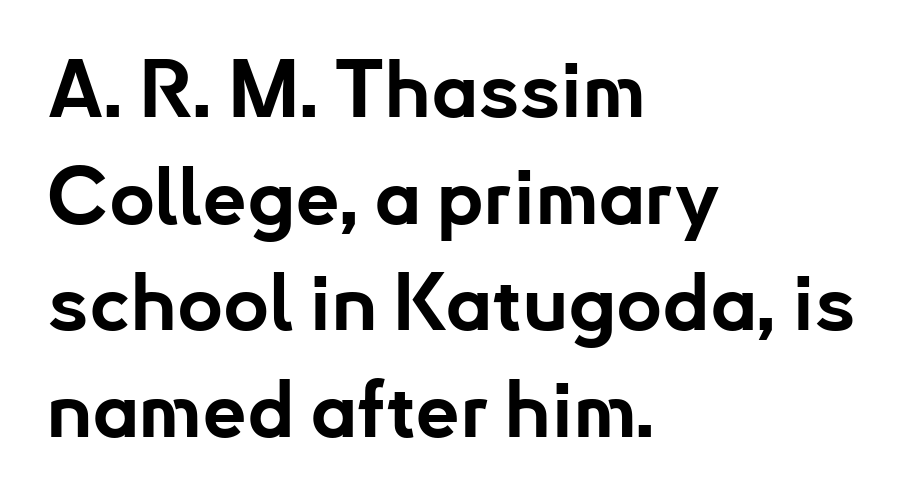
{"serif": "no", "italic": "no", "bold": "yes", "weight": "bold", "width": "normal", "stroke_contrast": "low", "x_height": "small", "monospaced": "no", "underline": "no", "align": "left", "line_spacing": "normal", "line_spacing_ratio": 1.35, "letter_spacing": "normal", "letter_spacing_em": 0.0, "glyph_px": 79}
